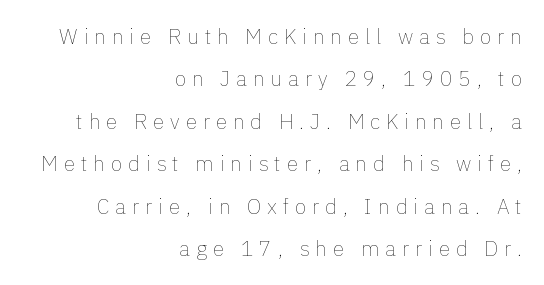
Unmarked baselines from the first word to the last. Each new line begins a long way beneath the previous one. Typeset ragged left — the right edge is the straight one. The type is letterspaced generously, with wide tracking.
